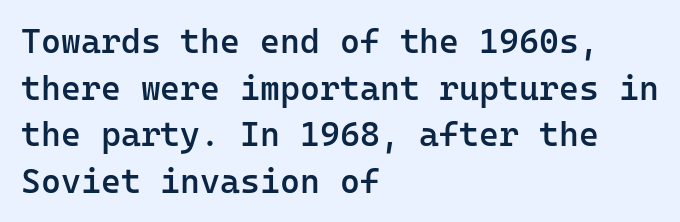
Typographically, this falls in the sans-serif category. What stands out about the letter spacing? Nothing — it is the standard amount. No italicization has been applied; the sample stays upright. The passage shown is not underscored anywhere. Leftover space on each line is placed entirely after the last word. The letters march in equal steps, a hallmark of fixed-pitch type.
